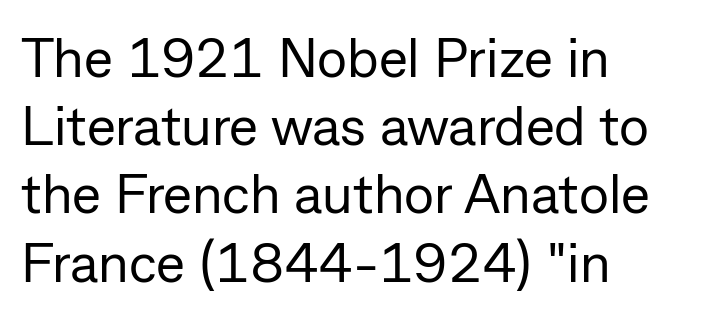
The image shows 55 px regular-weight sans-serif type, upright; set left-aligned, line spacing 1.24x, normal letter spacing, not underlined; low stroke contrast and a medium x-height.
